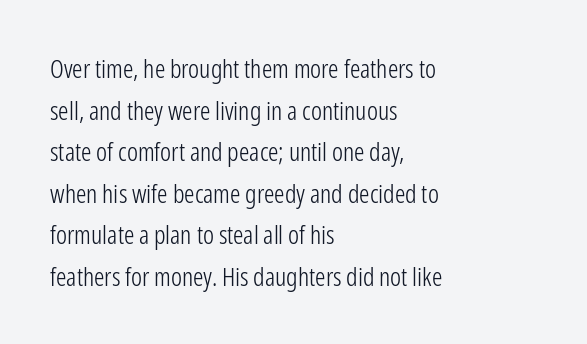
Q: Is the text bold? A: No.
Q: Is the text italic (slanted)? A: No, it is upright.
Q: Is the text underlined? A: No.
Q: How is the paragraph aligned? A: Left-aligned.
Q: Is the spacing between letters normal or unusually wide? A: Normal.
Q: Is the spacing between lines tight, normal or loose? A: Normal.
